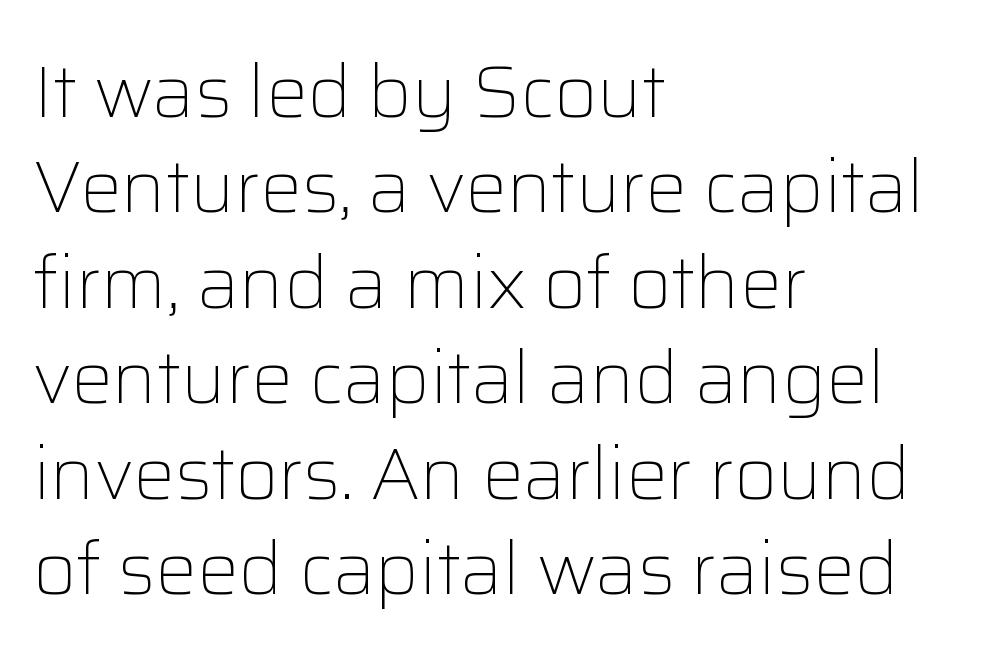
Weight class: somewhere from thin through regular. Quick note: not italic, upright. One glance says typical: line gaps are just what's usual. Tracking here is standard; glyphs follow each other at the usual distance. Letterform terminals end flat and unadorned throughout the passage.
